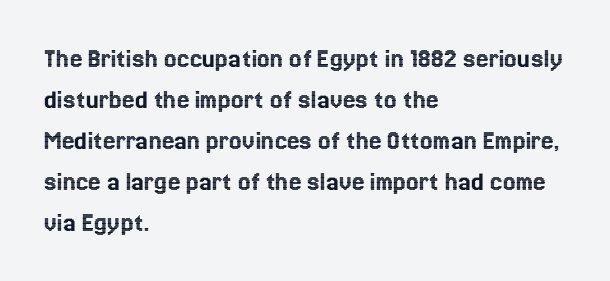
The image shows 28 px text type, upright; set left-aligned, normal line spacing (1.46x), normal letter spacing, not underlined; a medium x-height.
